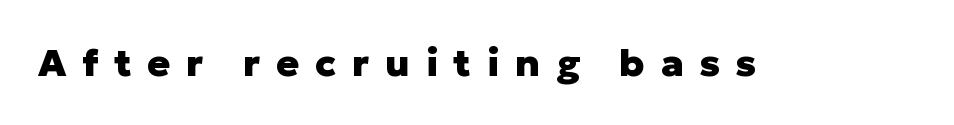
The image shows 38 px heavy sans-serif type, upright; set unusually wide letter spacing (+0.41 em), not underlined; low stroke contrast and a medium x-height.
